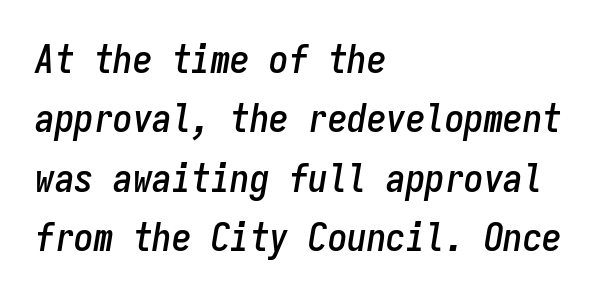
Summary of vertical rhythm: regular, with standard interline spacing. These lines stack with their left ends in a neat column. An italicized treatment has been applied to the whole sample. Bare-footed words on every line. This sample has the even, mechanical cadence of fixed-width lettering. Each word holds together tightly as a unit, with standard inter-letter gaps.
